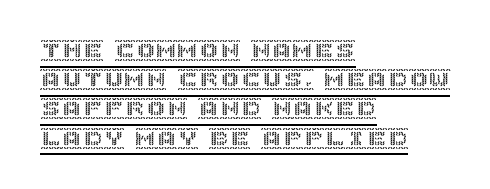
{"italic": "no", "underline": "yes", "align": "left", "line_spacing": "normal", "line_spacing_ratio": 1.39, "letter_spacing": "normal", "letter_spacing_em": 0.0, "glyph_px": 21}
